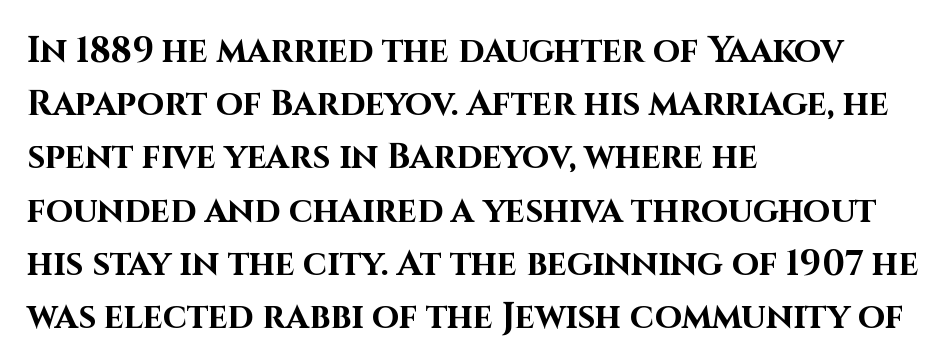
The image shows 35 px bold sans-serif type, upright; set left-aligned, normal line spacing (1.52x), normal letter spacing, not underlined; high stroke contrast and a large x-height.
